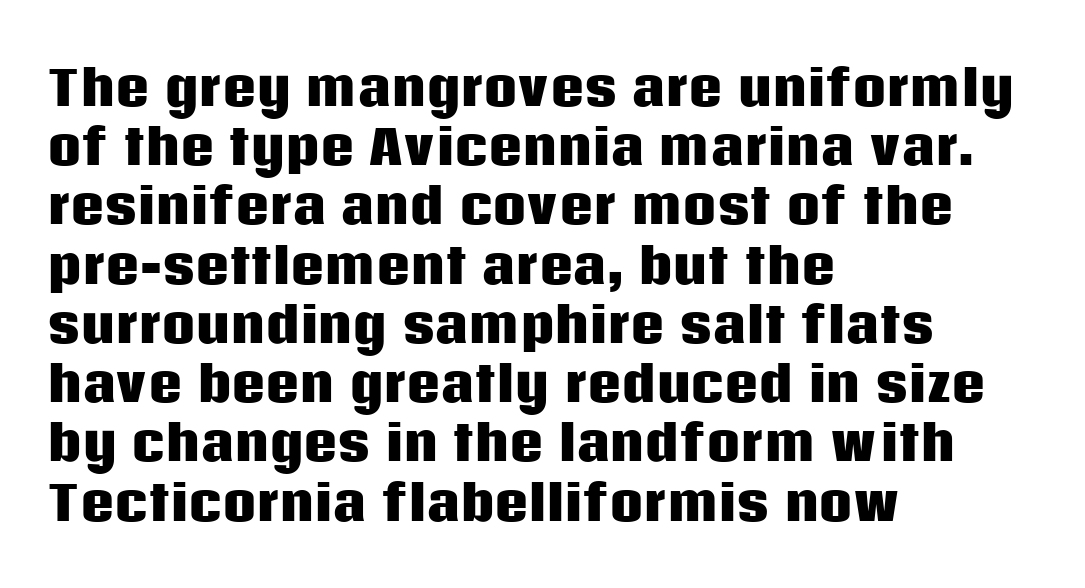
Q: Is the text bold? A: Yes.
Q: Is the text italic (slanted)? A: No, it is upright.
Q: Is the typeface a serif or a sans-serif typeface? A: Sans-serif.
Q: Is the text underlined? A: No.
Q: How is the paragraph aligned? A: Left-aligned.
Q: Is the spacing between letters normal or unusually wide? A: Normal.
Q: Is the spacing between lines tight, normal or loose? A: Normal.
Q: Width (condensed, normal, or wide)? A: Normal.
Q: Stroke contrast? A: Low.
Q: x-height? A: Large.
Q: Monospaced? A: No.
